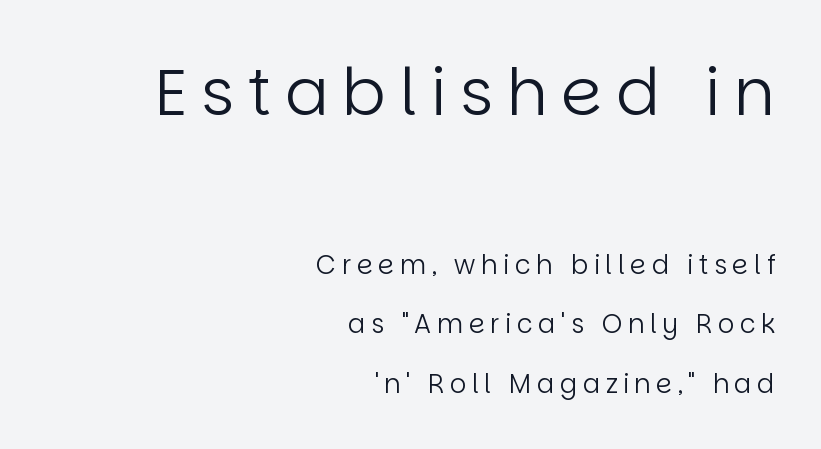
The image shows 65 px regular-weight sans-serif type, upright; set right-aligned, loose line spacing (2.28x), unusually wide letter spacing (+0.21 em), not underlined; the first (top) block is 2.5x larger; low stroke contrast and a large x-height.
